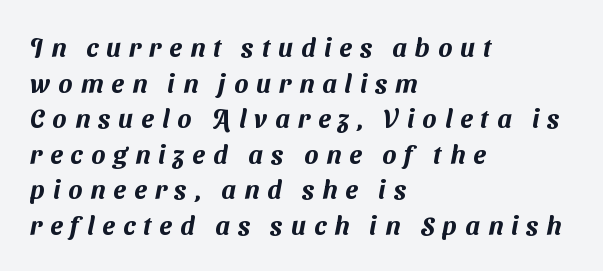
The paragraph has a hard left edge and a soft right edge. Each row of text sits above clean, open space. Leading matches the norm, producing a regular column. Tracking value appears strongly positive — letters spread wide.
